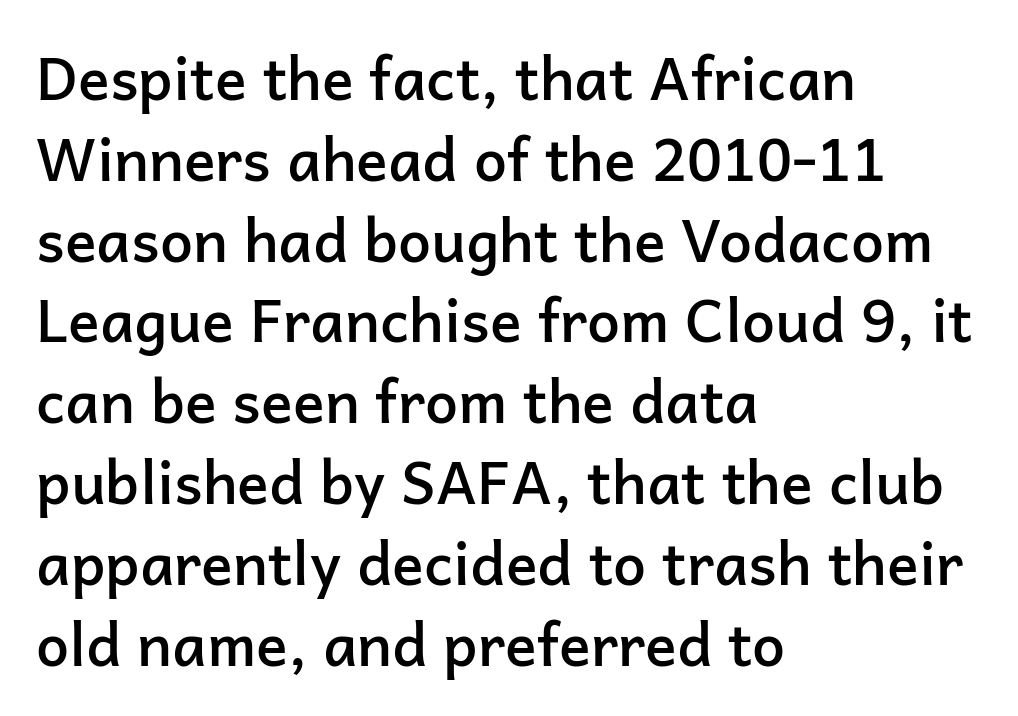
Q: Is the text bold? A: Semi-bold.
Q: Is the text italic (slanted)? A: No, it is upright.
Q: Is the typeface a serif or a sans-serif typeface? A: Sans-serif.
Q: Is the text underlined? A: No.
Q: How is the paragraph aligned? A: Left-aligned.
Q: Is the spacing between letters normal or unusually wide? A: Normal.
Q: Is the spacing between lines tight, normal or loose? A: Normal.
Q: Width (condensed, normal, or wide)? A: Normal.
Q: Stroke contrast? A: Low.
Q: x-height? A: Medium.
Q: Monospaced? A: No.
